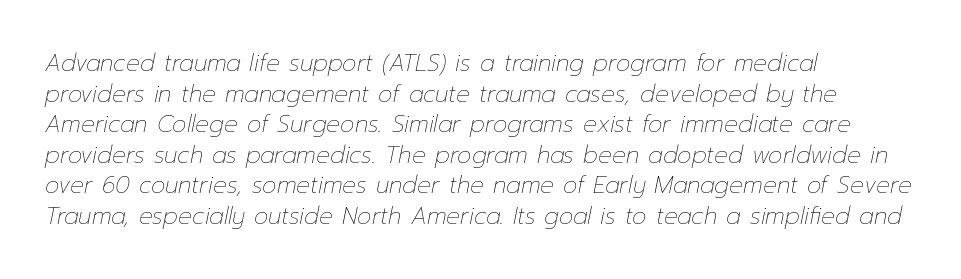
Q: Is the text bold? A: No.
Q: Is the text italic (slanted)? A: Yes, it leans right by about 12 degrees.
Q: Is the text underlined? A: No.
Q: How is the paragraph aligned? A: Left-aligned.
Q: Is the spacing between letters normal or unusually wide? A: Normal.
Q: Is the spacing between lines tight, normal or loose? A: Normal.
